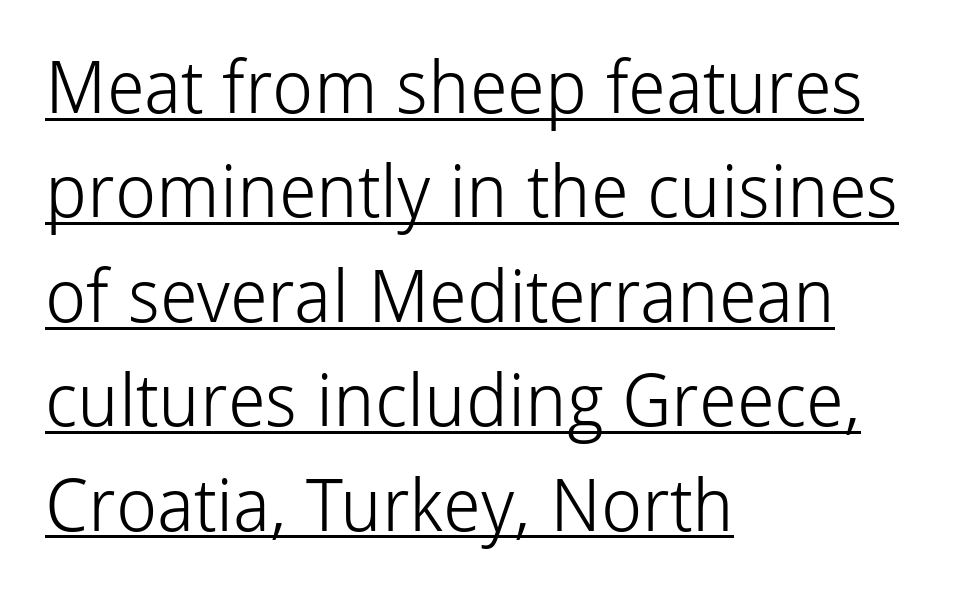
Q: Is the text bold? A: No.
Q: Is the text italic (slanted)? A: No, it is upright.
Q: Is the typeface a serif or a sans-serif typeface? A: Sans-serif.
Q: Is the text underlined? A: Yes.
Q: How is the paragraph aligned? A: Left-aligned.
Q: Is the spacing between letters normal or unusually wide? A: Normal.
Q: Is the spacing between lines tight, normal or loose? A: Normal.
Q: Width (condensed, normal, or wide)? A: Normal.
Q: Stroke contrast? A: Low.
Q: x-height? A: Medium.
Q: Monospaced? A: No.
